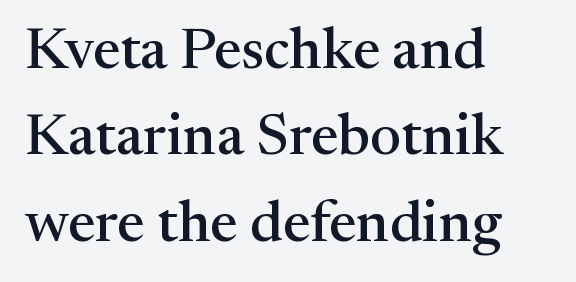
{"serif": "yes", "italic": "no", "width": "normal", "stroke_contrast": "medium", "x_height": "medium", "monospaced": "no", "underline": "no", "align": "left", "line_spacing": "normal", "line_spacing_ratio": 1.49, "letter_spacing": "normal", "letter_spacing_em": 0.0, "glyph_px": 58}
